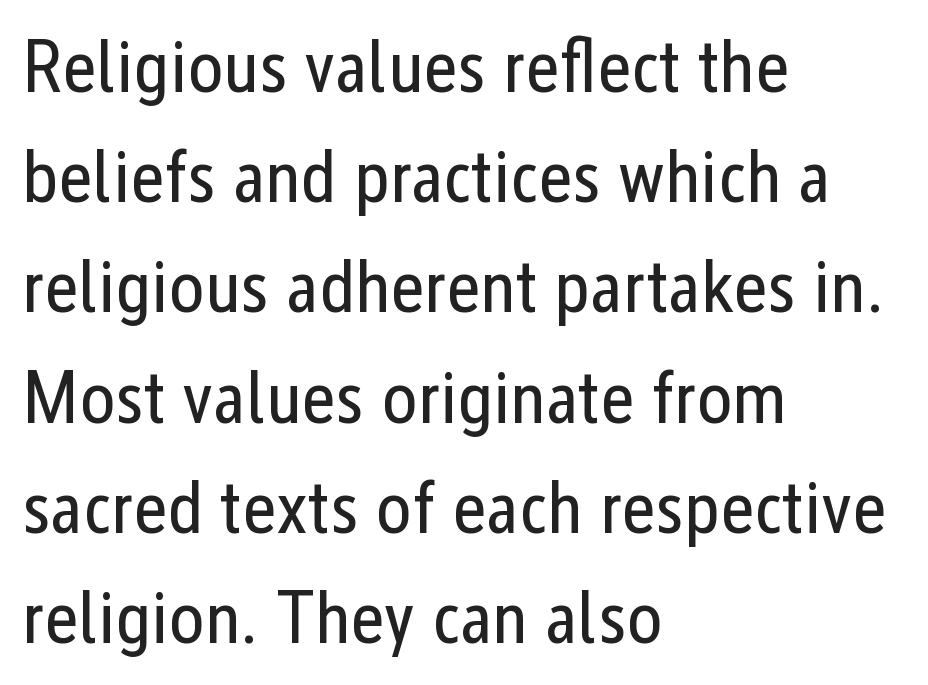
The image shows 75 px regular-weight, condensed sans-serif type, upright; set left-aligned, normal line spacing (1.47x), normal letter spacing, not underlined; low stroke contrast and a medium x-height.
